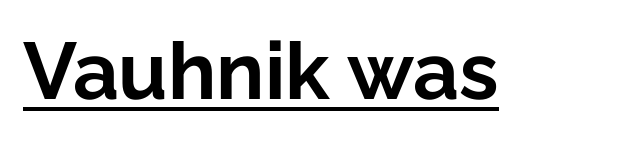
The image shows 80 px bold sans-serif type, upright; set normal letter spacing, underlined; low stroke contrast and a medium x-height.
